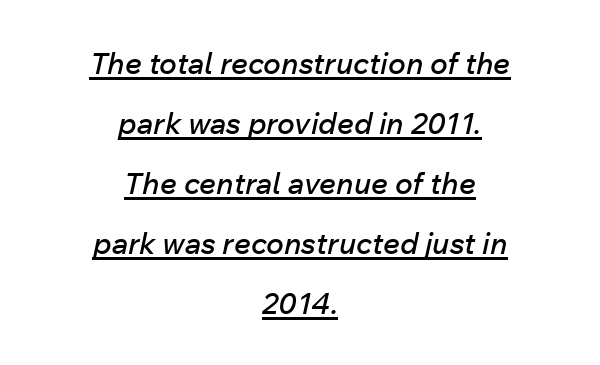
Is this a fixed-width face? No — the glyphs have proportional, varying widths. A typesetter would mark this as italic. Vertically, the passage feels expansive, rows floating well apart. Nobody touched the tracking dial on this one. Is the block centered? Yes — each line is placed symmetrically about the middle.
